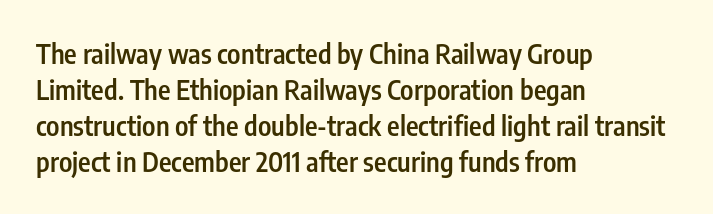
{"italic": "no", "bold": "semi", "underline": "no", "align": "left", "line_spacing": "normal", "line_spacing_ratio": 1.33, "letter_spacing": "normal", "letter_spacing_em": 0.0, "glyph_px": 27}
